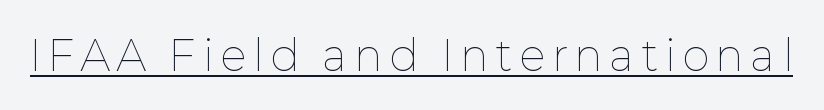
The image shows 41 px thin type, upright; set underlined; low stroke contrast and a medium x-height.
